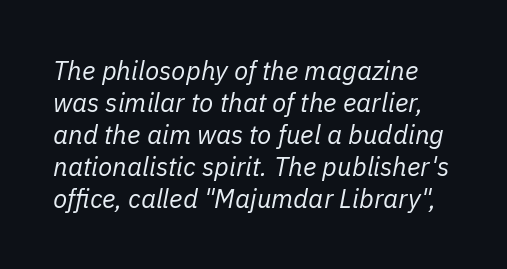
{"italic": "yes", "lean": "right", "slant_degrees": 11, "bold": "no", "underline": "no", "line_spacing_ratio": 1.23, "letter_spacing": "normal", "letter_spacing_em": 0.0, "glyph_px": 26}
